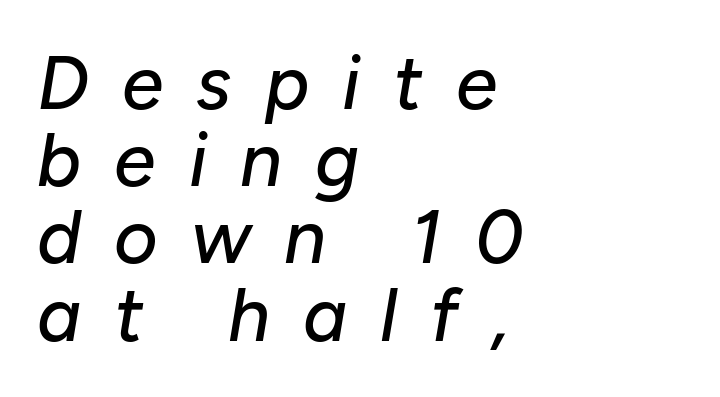
{"italic": "yes", "lean": "right", "slant_degrees": 10, "width": "normal", "stroke_contrast": "low", "x_height": "medium", "monospaced": "no", "underline": "no", "align": "left", "line_spacing": "tight", "line_spacing_ratio": 1.03, "letter_spacing": "wide", "letter_spacing_em": 0.44, "glyph_px": 75}
